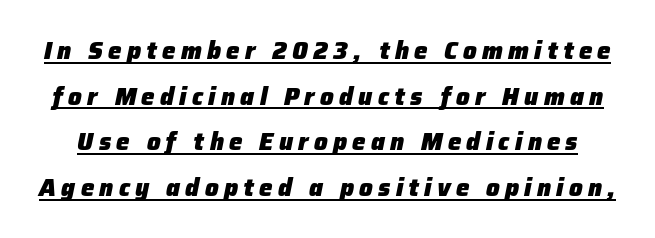
Q: Is the text bold? A: Yes.
Q: Is the text italic (slanted)? A: Yes, it leans right by about 12 degrees.
Q: Is the text underlined? A: Yes.
Q: Is the spacing between letters normal or unusually wide? A: Unusually wide.
Q: Is the spacing between lines tight, normal or loose? A: Loose.
